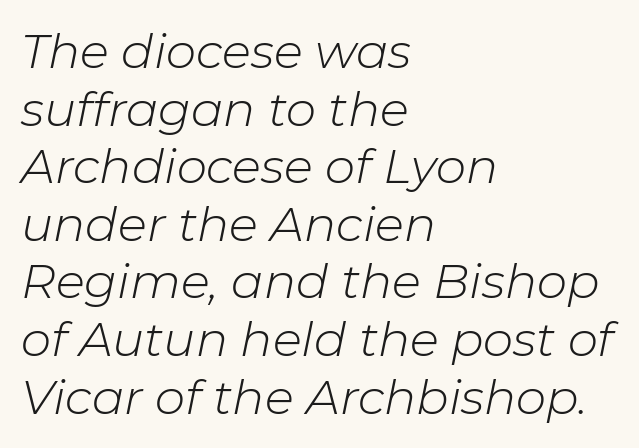
Q: Is the text bold? A: No.
Q: Is the text italic (slanted)? A: Yes, it leans right by about 11 degrees.
Q: Is the text underlined? A: No.
Q: How is the paragraph aligned? A: Left-aligned.
Q: Is the spacing between letters normal or unusually wide? A: Normal.
Q: Width (condensed, normal, or wide)? A: Normal.
Q: Stroke contrast? A: Low.
Q: x-height? A: Medium.
Q: Monospaced? A: No.
